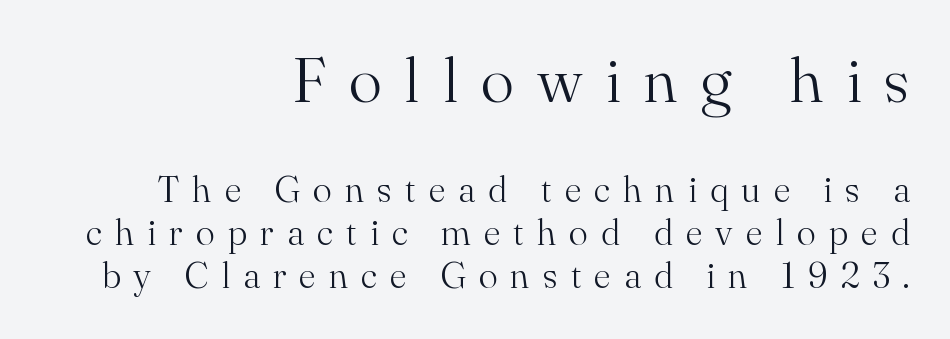
{"serif": "yes", "italic": "no", "bold": "no", "weight": "light", "width": "normal", "stroke_contrast": "medium", "x_height": "small", "monospaced": "no", "underline": "no", "align": "right", "line_spacing_ratio": 1.2, "letter_spacing": "wide", "letter_spacing_em": 0.36, "larger_block": "first", "size_ratio": 1.75, "glyph_px": 63}
